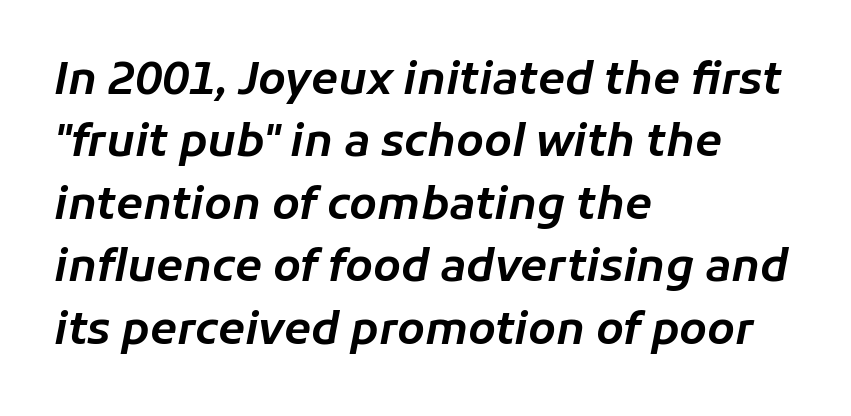
In terms of posture, this sample is oblique. The rows are spaced the way most documents space them. The string is rendered with underlining switched off. Students, note that the glyphs here touch the page at normal intervals. The rendering uses natural spacing where letterforms have individual widths. A classic flush-left, rag-right setting is used for this passage.
